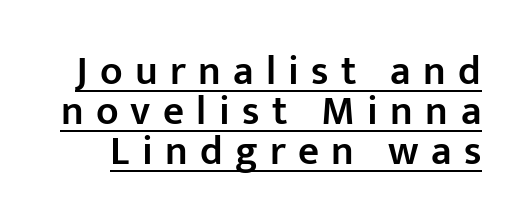
The image shows 41 px semibold sans-serif type, upright; set tight line spacing (0.98x), unusually wide letter spacing (+0.3 em), underlined; low stroke contrast and a medium x-height.
